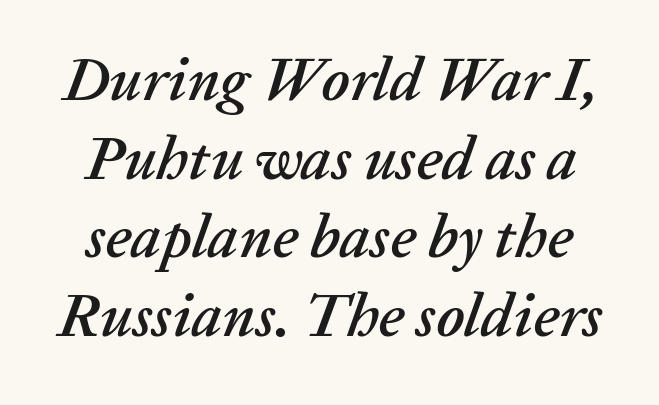
{"italic": "yes", "lean": "right", "slant_degrees": 20, "width": "normal", "stroke_contrast": "low", "x_height": "medium", "monospaced": "no", "underline": "no", "line_spacing": "normal", "line_spacing_ratio": 1.29, "letter_spacing": "normal", "letter_spacing_em": 0.0, "glyph_px": 61}
